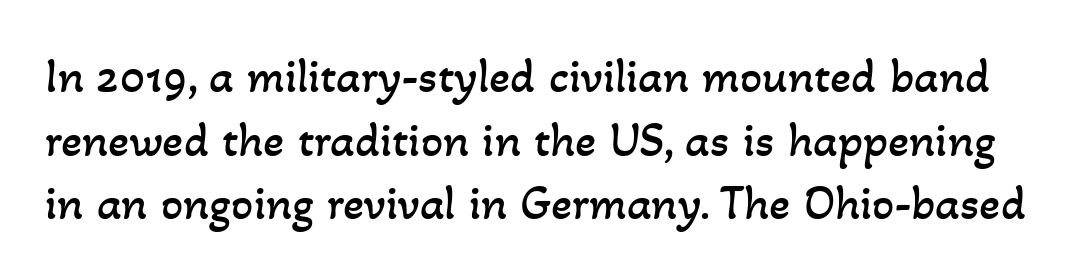
Q: Is the text bold? A: No.
Q: Is the text underlined? A: No.
Q: Is the spacing between letters normal or unusually wide? A: Normal.
Q: Is the spacing between lines tight, normal or loose? A: Normal.
Q: Width (condensed, normal, or wide)? A: Normal.
Q: Stroke contrast? A: Low.
Q: x-height? A: Small.
Q: Monospaced? A: No.
